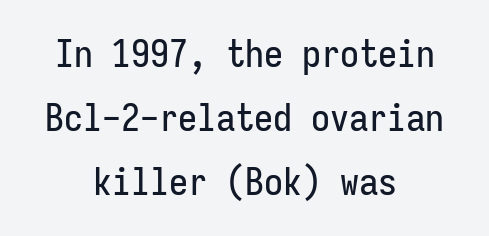
The baseline area is clear. Is there any slant? The stems are plumb. Honestly, the row spacing looks completely unremarkable. The face used here is monospaced, like something from a code editor.
